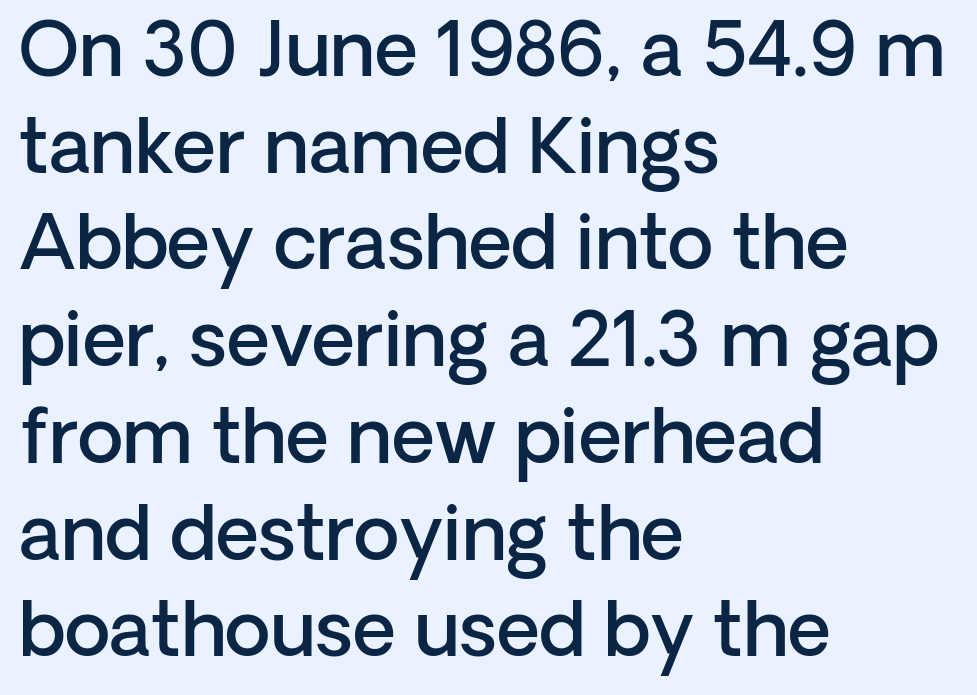
{"serif": "no", "italic": "no", "bold": "semi", "weight": "semibold", "width": "normal", "stroke_contrast": "low", "x_height": "medium", "monospaced": "no", "underline": "no", "align": "left", "line_spacing": "normal", "line_spacing_ratio": 1.29, "letter_spacing": "normal", "letter_spacing_em": 0.0, "glyph_px": 75}
